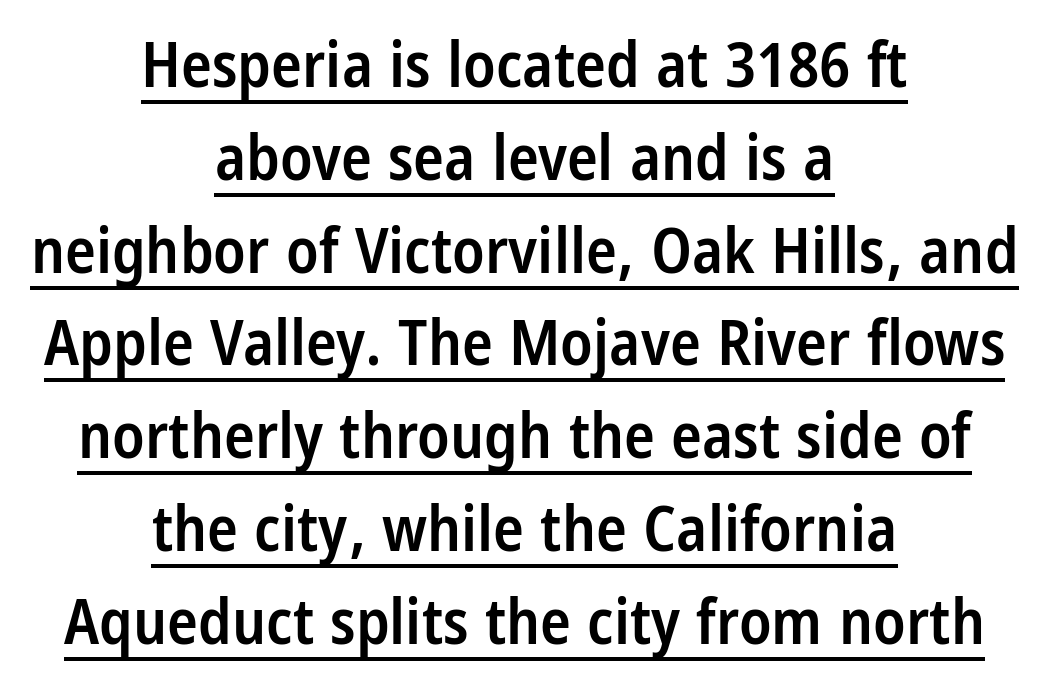
Q: Is the text bold? A: Semi-bold.
Q: Is the text italic (slanted)? A: No, it is upright.
Q: Is the typeface a serif or a sans-serif typeface? A: Sans-serif.
Q: Is the text underlined? A: Yes.
Q: How is the paragraph aligned? A: Centered.
Q: Is the spacing between letters normal or unusually wide? A: Normal.
Q: Is the spacing between lines tight, normal or loose? A: Normal.
Q: Width (condensed, normal, or wide)? A: Condensed.
Q: Stroke contrast? A: Low.
Q: x-height? A: Large.
Q: Monospaced? A: No.
